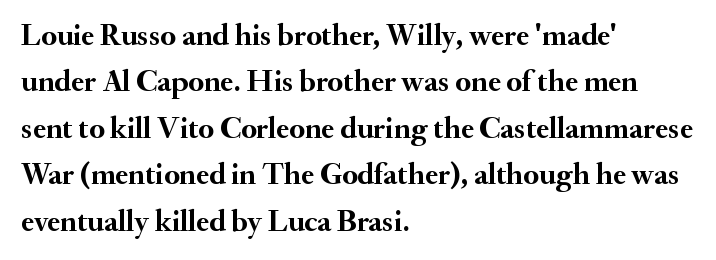
Summary of vertical rhythm: regular, with standard interline spacing. Observe the serifs anchoring each vertical stroke in this sample. Ordinary non-slanted type is in use. The zone under the glyphs is completely vacant. In terms of weight, the rendering is a true, heavy bold.
